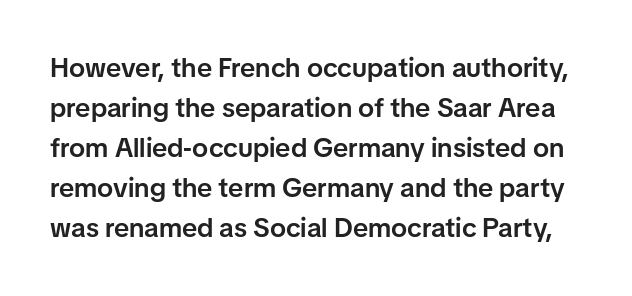
The image shows 27 px text type, upright; set normal line spacing (1.48x), normal letter spacing, not underlined.
